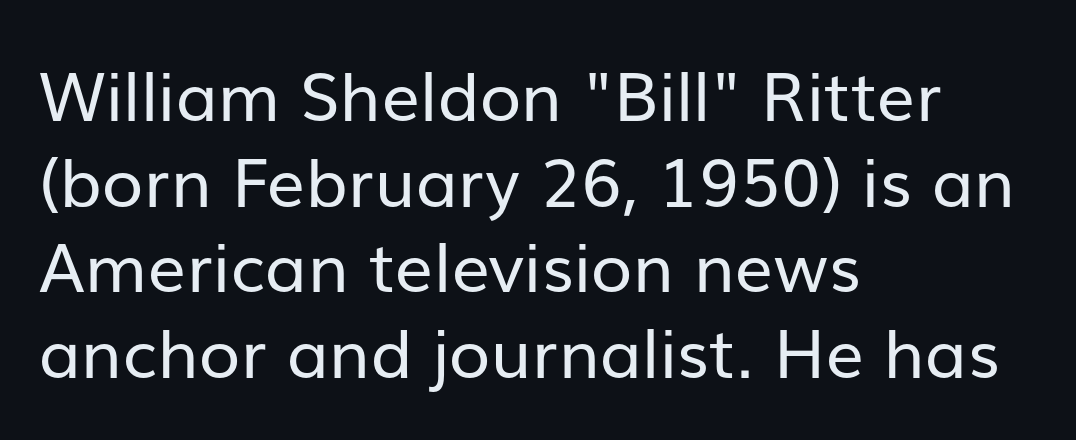
Heft: none added — not bold. Does the leading feel generous? No, just average. The ragged edge is on the right, which tells us the setting is flush left. Honestly, there is no underline to notice here at all. These lines are rendered in a variable-pitch font.
